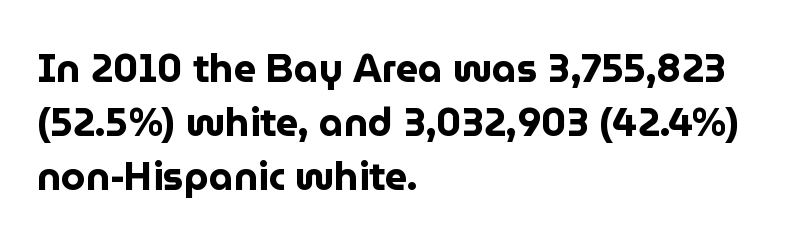
Q: Is the text bold? A: Yes.
Q: Is the text italic (slanted)? A: No, it is upright.
Q: Is the typeface a serif or a sans-serif typeface? A: Sans-serif.
Q: Is the text underlined? A: No.
Q: How is the paragraph aligned? A: Left-aligned.
Q: Is the spacing between letters normal or unusually wide? A: Normal.
Q: Is the spacing between lines tight, normal or loose? A: Normal.
Q: Width (condensed, normal, or wide)? A: Normal.
Q: Stroke contrast? A: Low.
Q: x-height? A: Medium.
Q: Monospaced? A: No.
